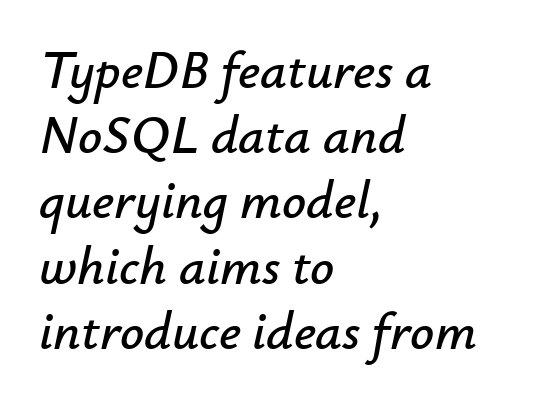
{"italic": "yes", "lean": "right", "slant_degrees": 12, "width": "normal", "stroke_contrast": "low", "x_height": "small", "monospaced": "no", "underline": "no", "align": "left", "line_spacing_ratio": 1.23, "letter_spacing": "normal", "letter_spacing_em": 0.0, "glyph_px": 53}
